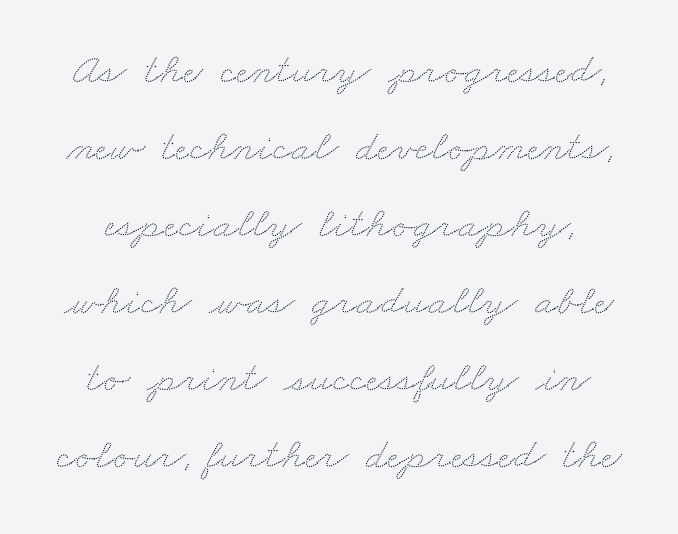
The image shows 44 px wide type; set line spacing 1.75x, normal letter spacing, not underlined; low stroke contrast and a small x-height.
